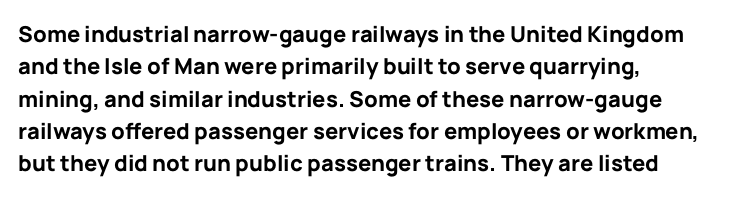
{"italic": "no", "bold": "yes", "underline": "no", "align": "left", "line_spacing": "normal", "line_spacing_ratio": 1.47, "letter_spacing": "normal", "letter_spacing_em": 0.0, "glyph_px": 22}
